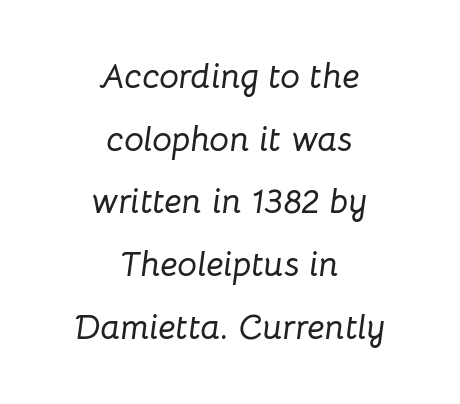
The lines in this sample share a center point and differ in where they start and stop. Quick note: underline off. The rendering uses natural spacing where letterforms have individual widths. The letters sit at their default tracking, neither squeezed nor spread. An italicized treatment has been applied to the whole sample.
